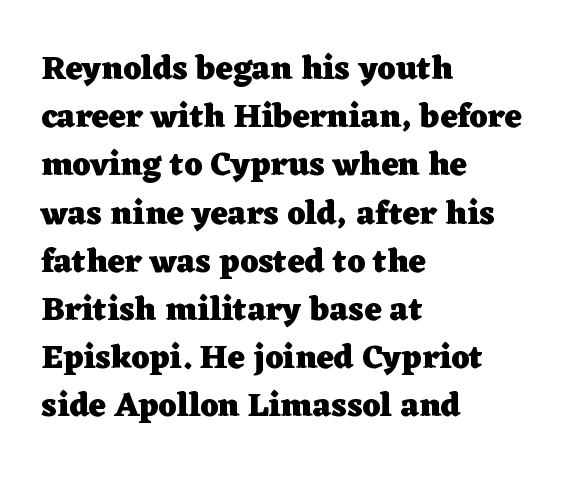
{"serif": "yes", "italic": "no", "bold": "yes", "weight": "heavy", "width": "wide", "stroke_contrast": "low", "x_height": "medium", "monospaced": "no", "underline": "no", "align": "left", "line_spacing": "normal", "line_spacing_ratio": 1.46, "letter_spacing": "normal", "letter_spacing_em": 0.0, "glyph_px": 33}
